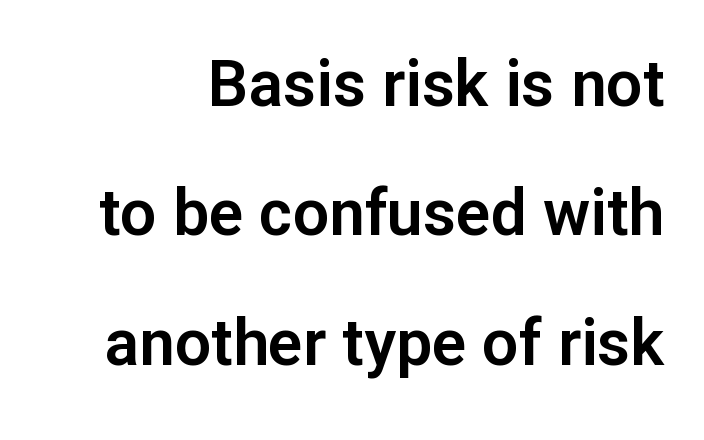
The image shows 64 px sans-serif type, upright; set right-aligned, loose line spacing (2.02x), normal letter spacing, not underlined; low stroke contrast and a medium x-height.
